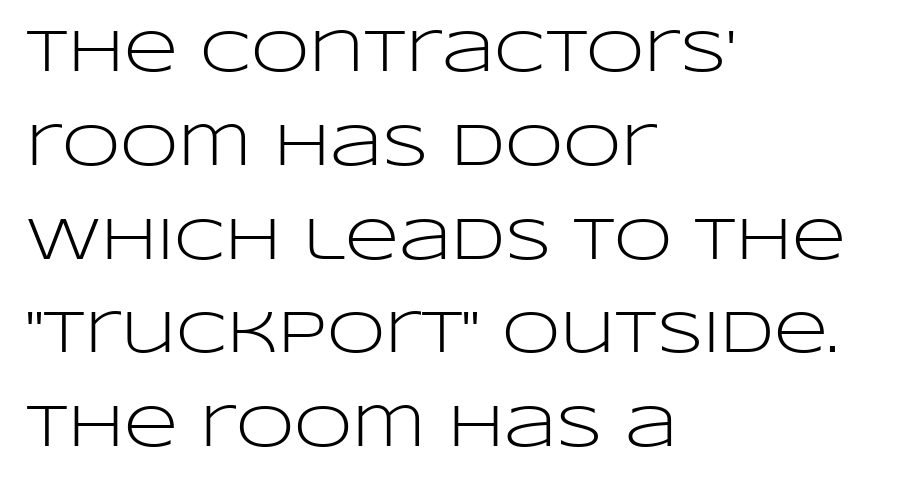
Q: Is the text bold? A: No.
Q: Is the text italic (slanted)? A: No, it is upright.
Q: Is the typeface a serif or a sans-serif typeface? A: Sans-serif.
Q: Is the text underlined? A: No.
Q: How is the paragraph aligned? A: Left-aligned.
Q: Is the spacing between letters normal or unusually wide? A: Normal.
Q: Is the spacing between lines tight, normal or loose? A: Normal.
Q: Width (condensed, normal, or wide)? A: Wide.
Q: Stroke contrast? A: Low.
Q: x-height? A: Large.
Q: Monospaced? A: No.
